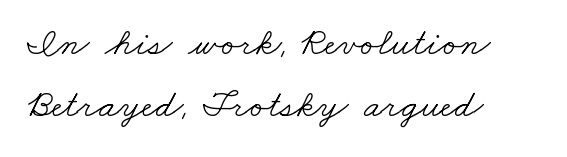
The image shows 39 px light, wide serif type; set left-aligned, normal line spacing (1.59x), normal letter spacing, not underlined; low stroke contrast and a small x-height.
